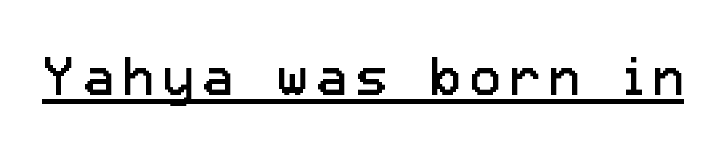
Q: Is the text bold? A: No.
Q: Is the text italic (slanted)? A: No, it is upright.
Q: Is the typeface a serif or a sans-serif typeface? A: Sans-serif.
Q: Is the text underlined? A: Yes.
Q: Width (condensed, normal, or wide)? A: Normal.
Q: Stroke contrast? A: Low.
Q: x-height? A: Medium.
Q: Monospaced? A: No.
